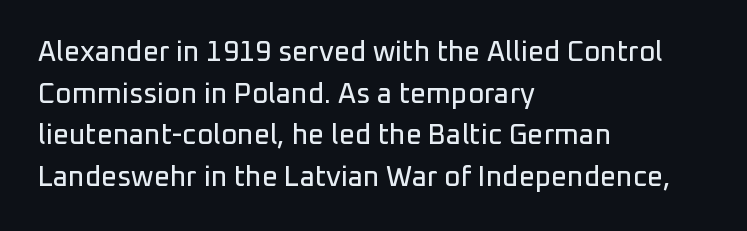
The image shows 28 px sans-serif type, upright; set left-aligned, normal line spacing (1.49x), normal letter spacing, not underlined; low stroke contrast and a medium x-height.
